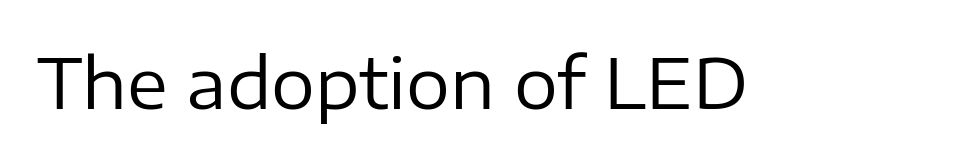
Q: Is the text bold? A: No.
Q: Is the text italic (slanted)? A: No, it is upright.
Q: Is the typeface a serif or a sans-serif typeface? A: Sans-serif.
Q: Is the text underlined? A: No.
Q: Is the spacing between letters normal or unusually wide? A: Normal.
Q: Width (condensed, normal, or wide)? A: Normal.
Q: Stroke contrast? A: Low.
Q: x-height? A: Medium.
Q: Monospaced? A: No.
